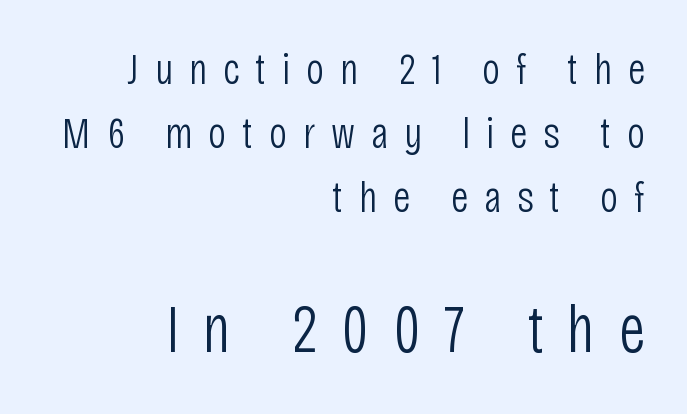
{"serif": "no", "italic": "no", "bold": "no", "weight": "light", "width": "condensed", "stroke_contrast": "low", "x_height": "large", "monospaced": "no", "underline": "no", "align": "right", "line_spacing": "normal", "line_spacing_ratio": 1.42, "letter_spacing": "wide", "letter_spacing_em": 0.35, "larger_block": "second", "size_ratio": 1.51, "glyph_px": 68}
